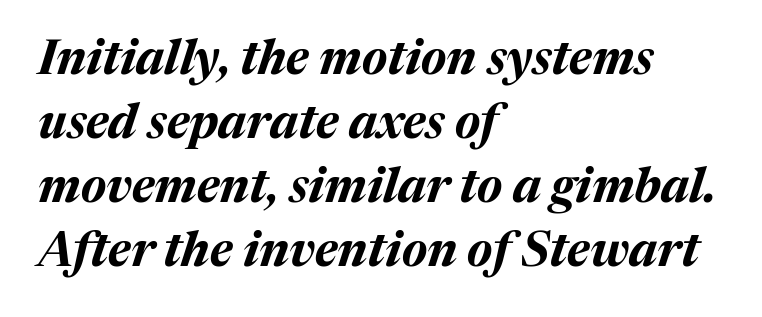
The image shows 48 px bold type, italic (leaning right); set left-aligned, normal line spacing (1.33x), normal letter spacing, not underlined; medium stroke contrast and a medium x-height.
